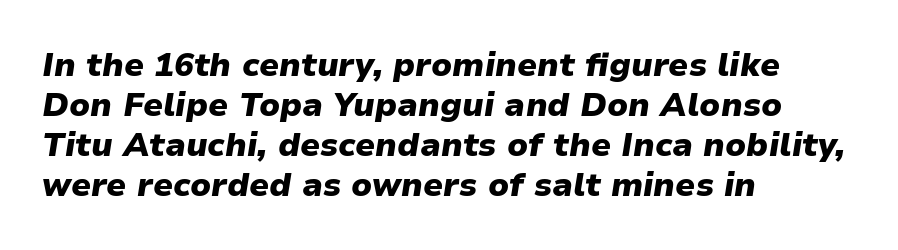
{"italic": "yes", "lean": "right", "slant_degrees": 9, "bold": "yes", "weight": "heavy", "width": "normal", "stroke_contrast": "low", "x_height": "medium", "monospaced": "no", "underline": "no", "align": "left", "line_spacing_ratio": 1.21, "letter_spacing": "normal", "letter_spacing_em": 0.0, "glyph_px": 33}
